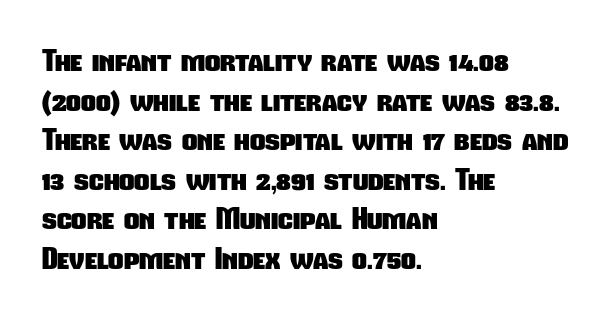
Q: Is the text bold? A: Yes.
Q: Is the typeface a serif or a sans-serif typeface? A: Sans-serif.
Q: Is the text underlined? A: No.
Q: How is the paragraph aligned? A: Left-aligned.
Q: Is the spacing between letters normal or unusually wide? A: Normal.
Q: Is the spacing between lines tight, normal or loose? A: Normal.
Q: Width (condensed, normal, or wide)? A: Condensed.
Q: Stroke contrast? A: Low.
Q: x-height? A: Medium.
Q: Monospaced? A: No.
